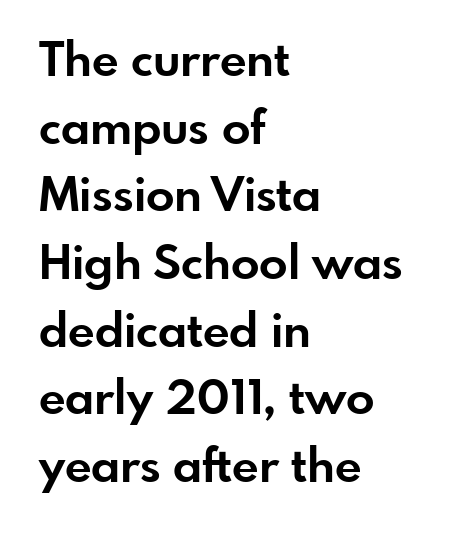
These lines are set flush left with a ragged right edge. The lettering holds an erect, upright posture throughout. Regular leading. Observe the ordinary spacing: letters are neighbours, not strangers. This sample has the flowing, uneven cadence of proportional lettering.
